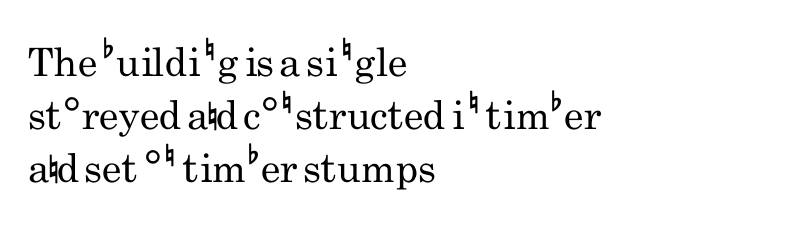
Q: Is the text bold? A: No.
Q: Is the text italic (slanted)? A: No, it is upright.
Q: Is the typeface a serif or a sans-serif typeface? A: Sans-serif.
Q: Is the text underlined? A: No.
Q: How is the paragraph aligned? A: Left-aligned.
Q: Is the spacing between letters normal or unusually wide? A: Normal.
Q: Is the spacing between lines tight, normal or loose? A: Normal.
Q: Width (condensed, normal, or wide)? A: Condensed.
Q: Stroke contrast? A: Low.
Q: x-height? A: Small.
Q: Monospaced? A: No.
